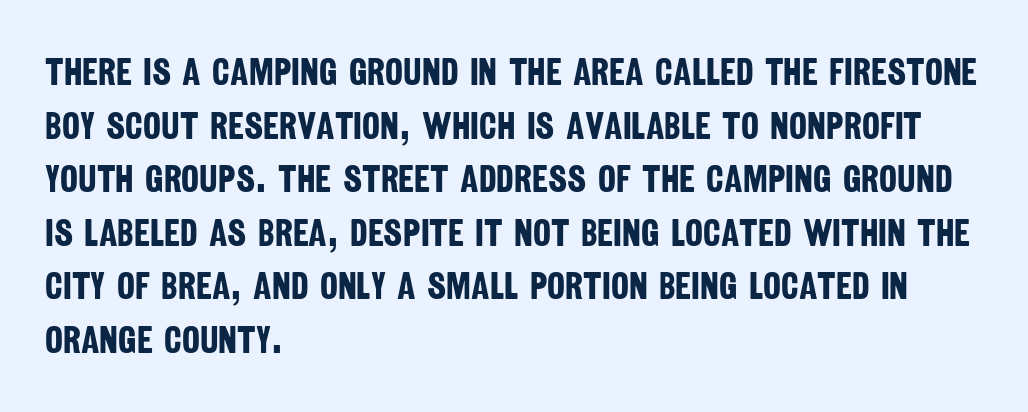
The image shows 38 px bold, condensed sans-serif type; set left-aligned, normal line spacing (1.41x), normal letter spacing, not underlined; low stroke contrast and a large x-height.
